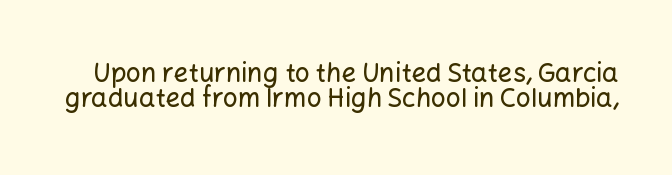
Q: Is the text italic (slanted)? A: No, it is upright.
Q: Is the text underlined? A: No.
Q: Is the spacing between letters normal or unusually wide? A: Normal.
Q: Is the spacing between lines tight, normal or loose? A: Tight.
